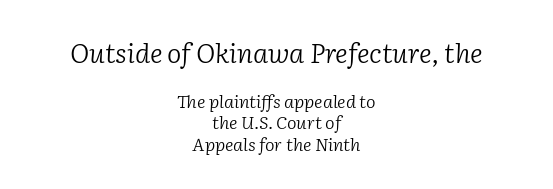
Q: Is the text bold? A: No.
Q: Is the text italic (slanted)? A: Yes, it leans right by about 2 degrees.
Q: Is the text underlined? A: No.
Q: How is the paragraph aligned? A: Centered.
Q: Is the spacing between letters normal or unusually wide? A: Normal.
Q: Which block of text is set in a larger size, the first (top) or the second (bottom)? A: The first (top) one.
